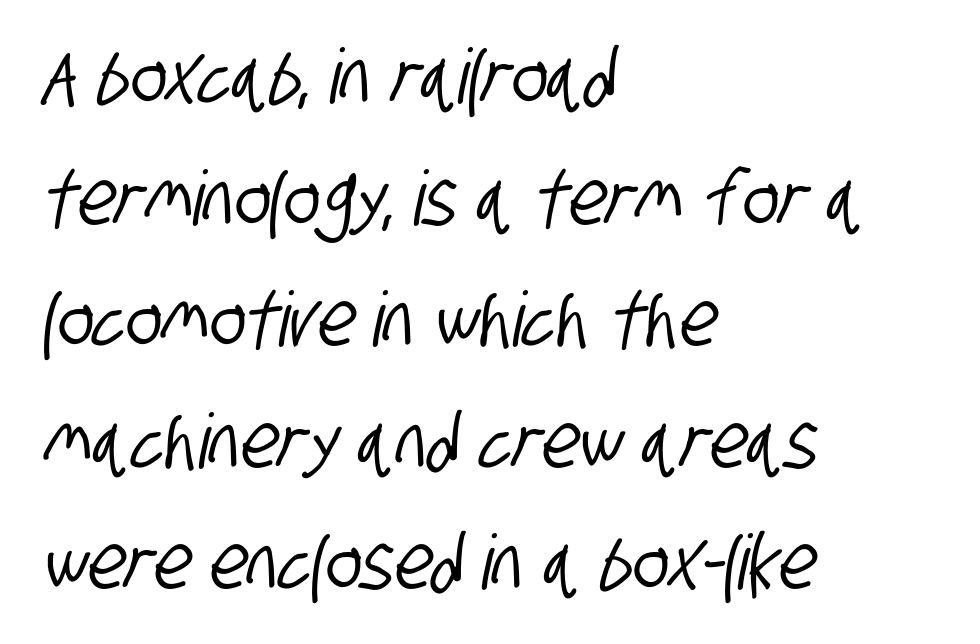
The image shows 76 px condensed sans-serif type; set left-aligned, normal line spacing (1.6x), normal letter spacing, not underlined; low stroke contrast and a large x-height.
